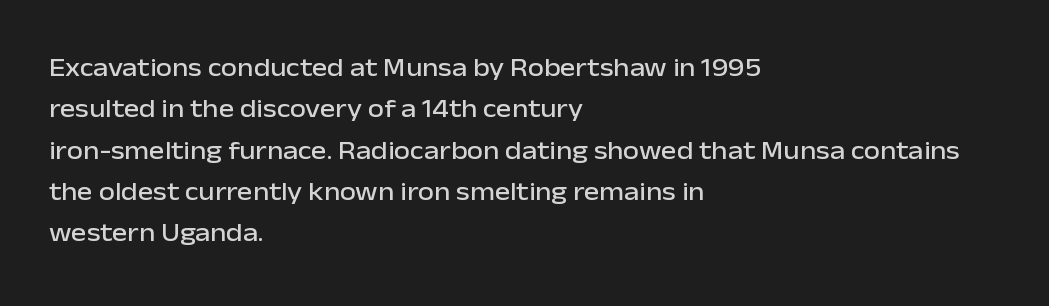
{"italic": "no", "underline": "no", "align": "left", "line_spacing": "normal", "line_spacing_ratio": 1.59, "letter_spacing": "normal", "letter_spacing_em": 0.0, "glyph_px": 26}
